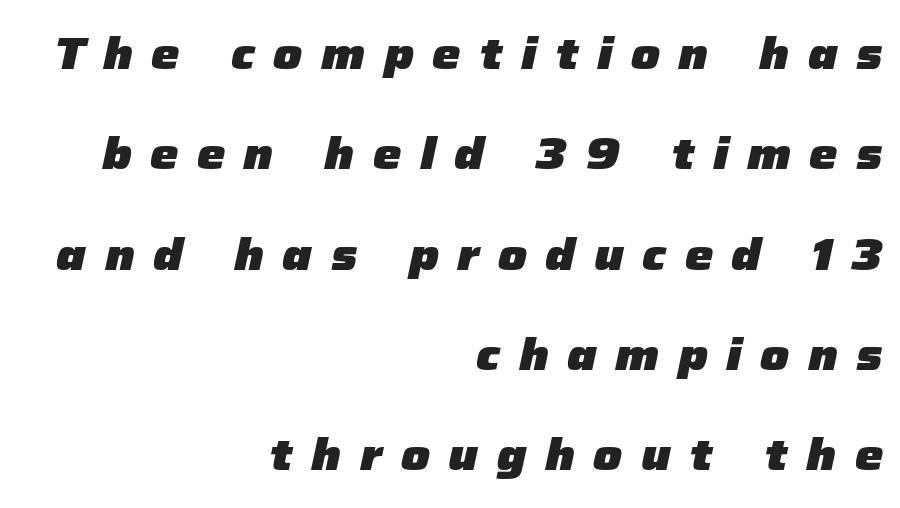
The image shows 45 px heavy type, italic (leaning right); set right-aligned, loose line spacing (2.23x), unusually wide letter spacing (+0.41 em), not underlined; low stroke contrast and a medium x-height.
